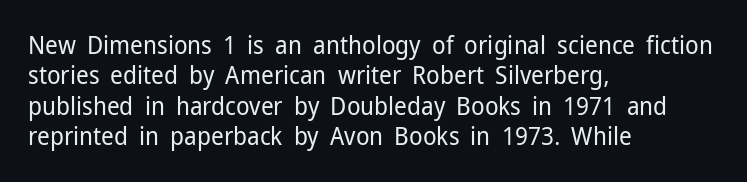
{"italic": "no", "bold": "no", "underline": "no", "align": "left", "line_spacing_ratio": 1.22, "letter_spacing": "normal", "letter_spacing_em": 0.0, "glyph_px": 25}
